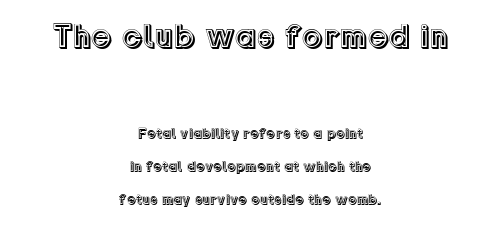
Look at the glyph heights: the upper group is clearly the bigger setting. No word sits above an underline. Standard letterfit; no display-style spreading of the glyphs. These lines are centered, leaving both edges ragged.
